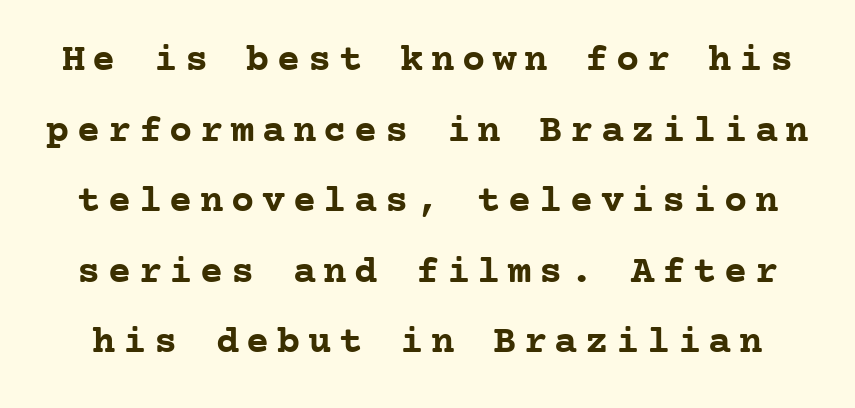
Q: Is the text bold? A: Yes.
Q: Is the text italic (slanted)? A: No, it is upright.
Q: Is the typeface a serif or a sans-serif typeface? A: Serif.
Q: Is the text underlined? A: No.
Q: Width (condensed, normal, or wide)? A: Normal.
Q: Stroke contrast? A: Low.
Q: x-height? A: Medium.
Q: Monospaced? A: Yes.
